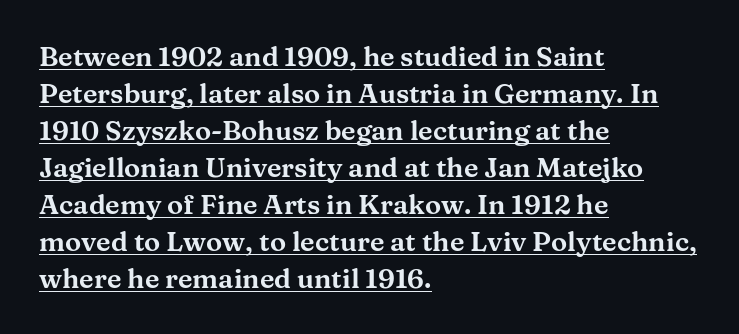
Here the glyphs are tracked normally, forming tight word shapes. Every word sits above its own underline. In terms of posture, this sample is upright. A typesetter would call this leading conventional body-copy spacing.
